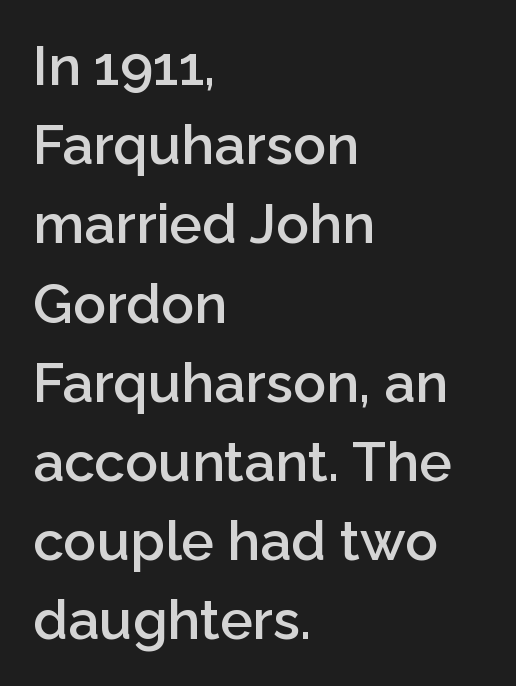
Q: Is the text bold? A: Semi-bold.
Q: Is the text italic (slanted)? A: No, it is upright.
Q: Is the typeface a serif or a sans-serif typeface? A: Sans-serif.
Q: Is the text underlined? A: No.
Q: How is the paragraph aligned? A: Left-aligned.
Q: Is the spacing between letters normal or unusually wide? A: Normal.
Q: Is the spacing between lines tight, normal or loose? A: Normal.
Q: Width (condensed, normal, or wide)? A: Normal.
Q: Stroke contrast? A: Low.
Q: x-height? A: Medium.
Q: Monospaced? A: No.
